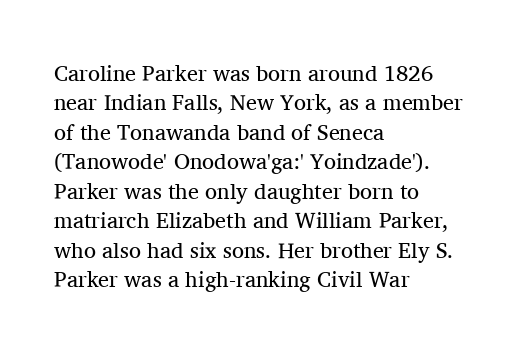
The image shows 22 px text type, upright; set left-aligned, normal line spacing (1.34x), normal letter spacing, not underlined.
